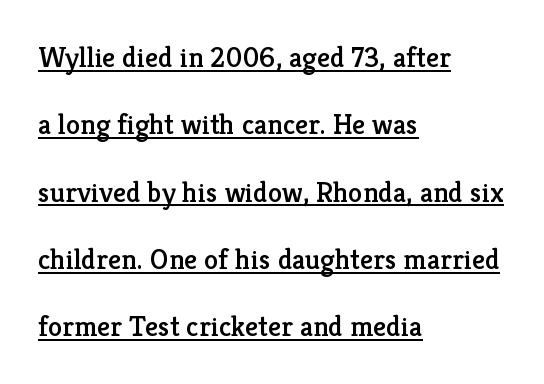
{"serif": "yes", "italic": "no", "width": "normal", "stroke_contrast": "low", "x_height": "medium", "monospaced": "no", "underline": "yes", "align": "left", "line_spacing": "loose", "line_spacing_ratio": 2.32, "letter_spacing": "normal", "letter_spacing_em": 0.0, "glyph_px": 29}
